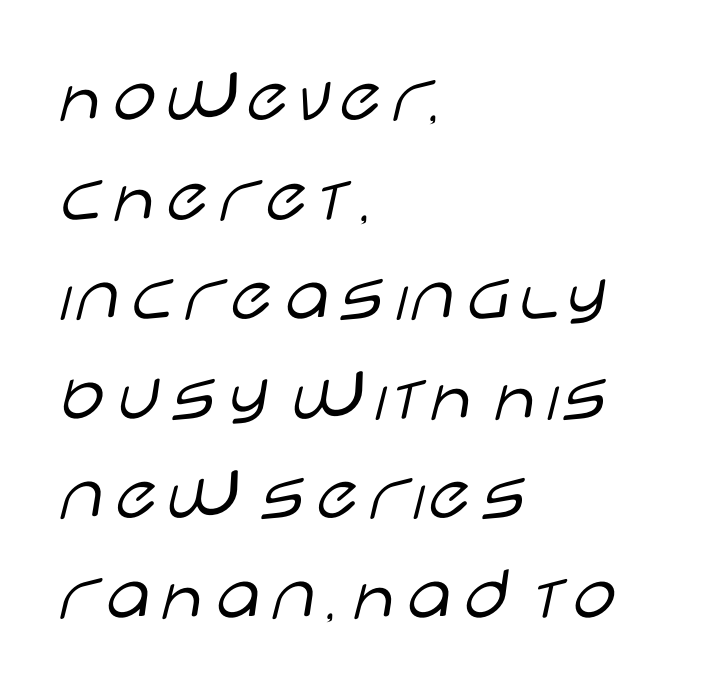
A bare baseline throughout the passage. Proportional: the letters do not fall into vertical columns. This sample uses plain, unmodified letter spacing. This rendering employs a face without finishing strokes, i.e., a sans-serif. The cut favours lightness, reaching ordinary text weight at its darkest.
